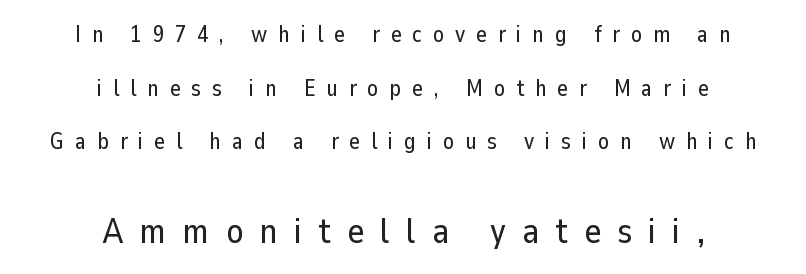
Letterform terminals end flat and unadorned throughout the passage. The zone under the glyphs is completely vacant. These lines are rendered in a variable-pitch font. These lines are centered, leaving both edges ragged.
